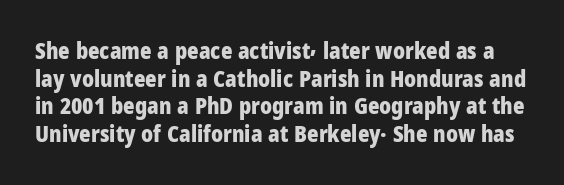
The image shows 22 px bold type, upright; set normal line spacing (1.26x), normal letter spacing, not underlined.
